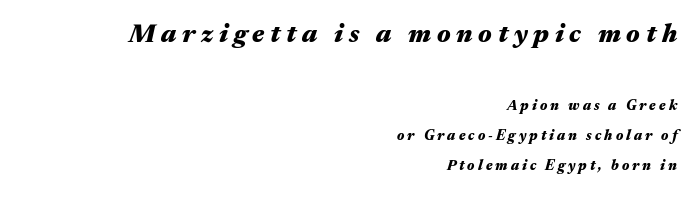
{"italic": "yes", "lean": "right", "slant_degrees": 17, "bold": "yes", "underline": "no", "align": "right", "line_spacing": "loose", "line_spacing_ratio": 2.16, "letter_spacing": "wide", "letter_spacing_em": 0.22, "larger_block": "first", "size_ratio": 1.86, "glyph_px": 26}
